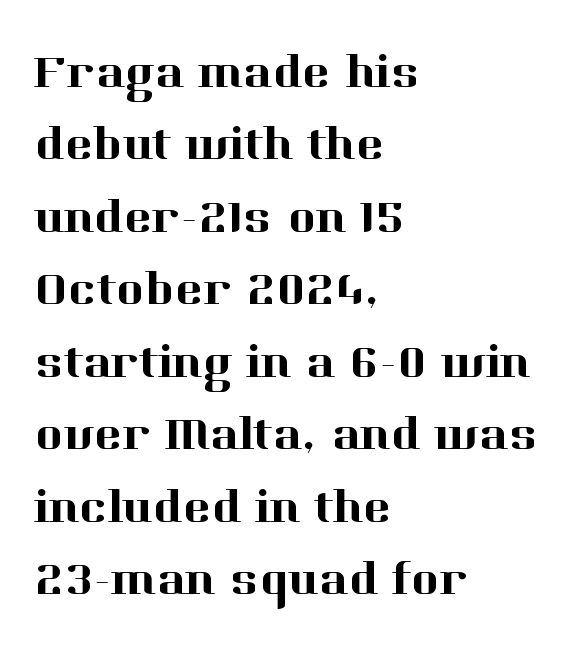
The image shows 48 px serif type, upright; set left-aligned, normal line spacing (1.51x), normal letter spacing, not underlined; high stroke contrast and a medium x-height.
